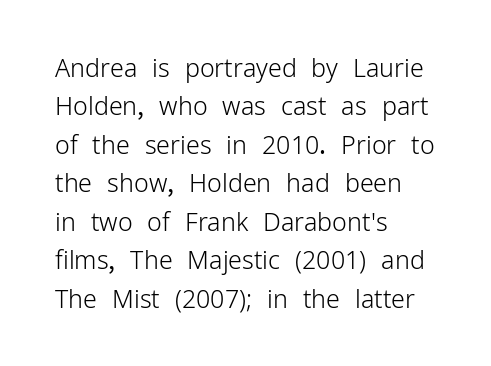
The image shows 25 px text type, upright; set left-aligned, normal line spacing (1.54x), normal letter spacing, not underlined.
